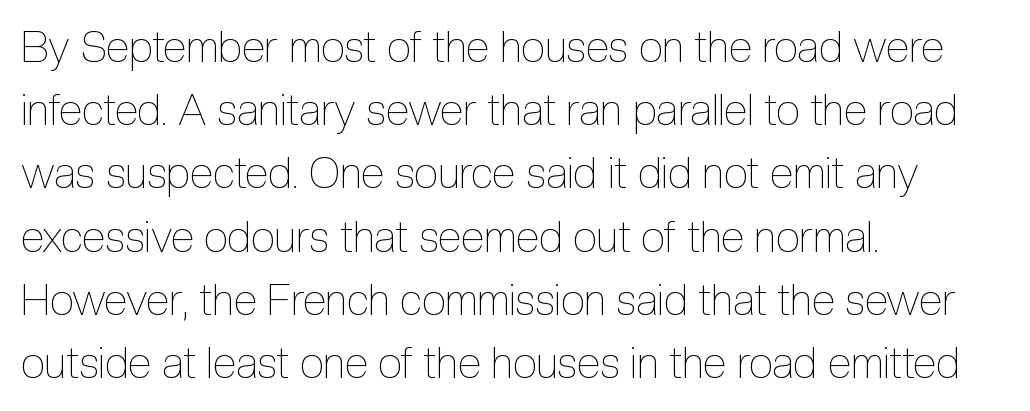
The image shows 43 px thin, condensed type, upright; set left-aligned, normal line spacing (1.47x), normal letter spacing, not underlined; a medium x-height.
